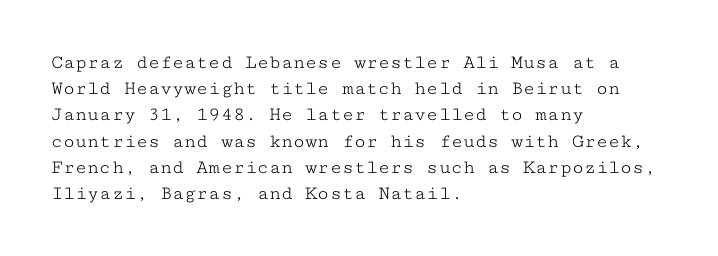
Q: Is the text bold? A: No.
Q: Is the text italic (slanted)? A: No, it is upright.
Q: Is the text underlined? A: No.
Q: How is the paragraph aligned? A: Left-aligned.
Q: Is the spacing between letters normal or unusually wide? A: Normal.
Q: Is the spacing between lines tight, normal or loose? A: Normal.
